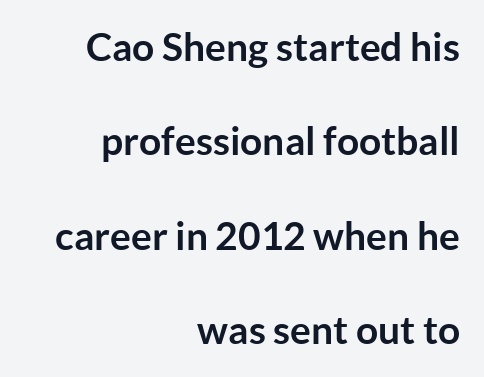
{"serif": "no", "italic": "no", "bold": "yes", "weight": "semibold", "width": "normal", "stroke_contrast": "low", "x_height": "medium", "monospaced": "no", "underline": "no", "align": "right", "line_spacing": "loose", "line_spacing_ratio": 2.42, "letter_spacing": "normal", "letter_spacing_em": 0.0, "glyph_px": 39}
